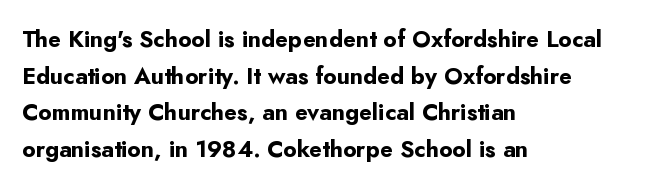
{"italic": "no", "bold": "yes", "underline": "no", "align": "left", "line_spacing": "normal", "line_spacing_ratio": 1.59, "letter_spacing": "normal", "letter_spacing_em": 0.0, "glyph_px": 23}
